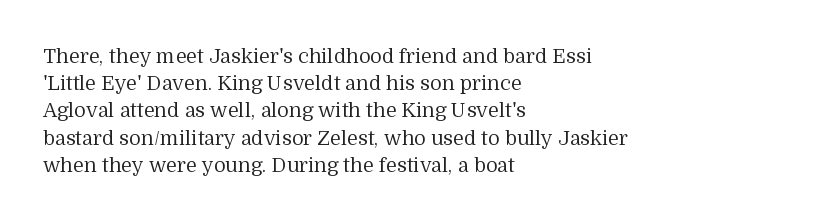
The image shows 20 px text type, upright; set left-aligned, normal line spacing (1.36x), normal letter spacing, not underlined.
